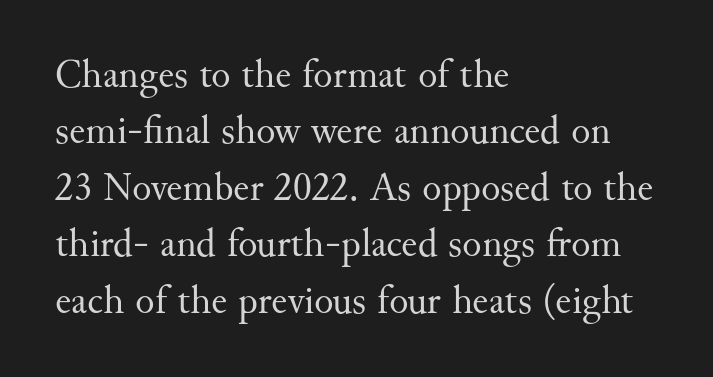
Heft: none added — not bold. Spacing verdict: proportional, widths tailored to each character. Letters rest on an invisible, unmarked baseline. A typesetter would call this zero additional tracking. Line spacing here is normal.
